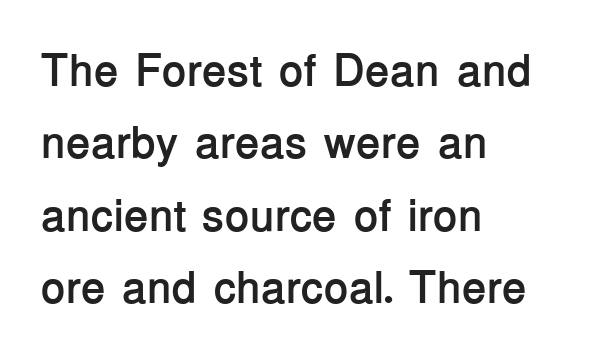
The ragged edge is on the right, which tells us the setting is flush left. These lines are rendered in a variable-pitch font. Any mark beneath the type? The region is blank. Thick stems and heavy bowls — unmistakably bold. Each word holds together tightly as a unit, with standard inter-letter gaps.
